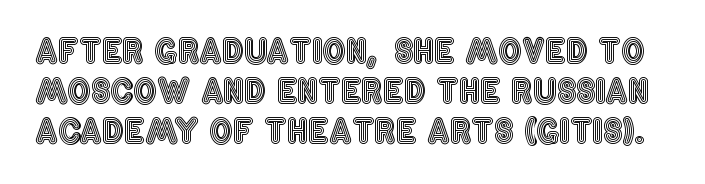
{"italic": "no", "width": "condensed", "x_height": "large", "monospaced": "no", "underline": "no", "line_spacing_ratio": 1.21, "letter_spacing": "normal", "letter_spacing_em": 0.0, "glyph_px": 33}
